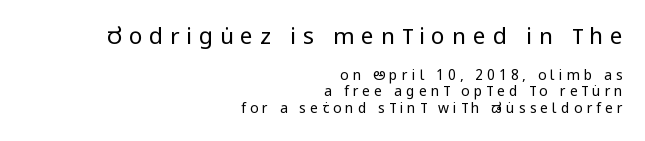
Is the block centered? No — it sits flush against the right margin. No italicization has been applied; the sample stays upright. Large over small — that's the arrangement of the two blocks here. A quiet, ordinary-to-light weight characterises the typeface. Someone cranked the tracking dial way up on this one.
